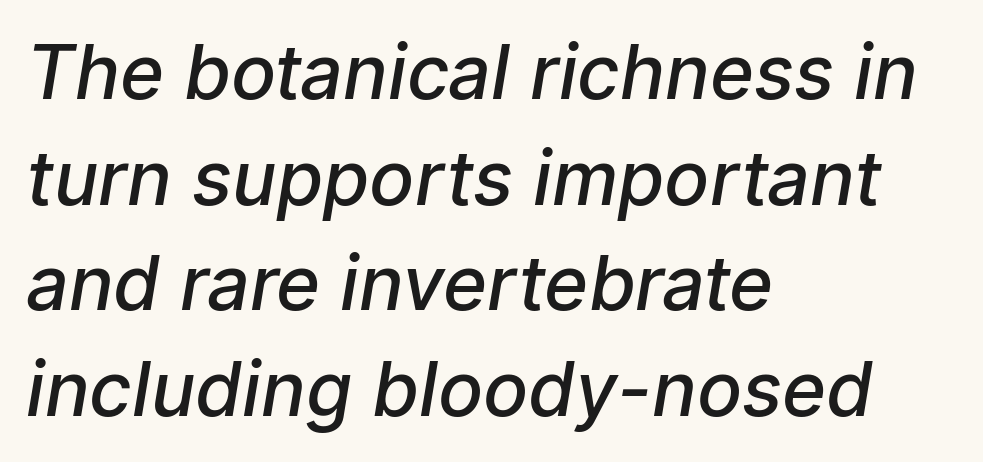
Nothing sits at the stroke ends, so this counts as sans-serif. Which margin do the lines hug? The left one — the right edge is uneven. What weight is shown? A semibold, between regular and bold. Only glyphs here, with clear space below each row. The vertical gap from one line to the next is medium. Spacing verdict: proportional, widths tailored to each character.
